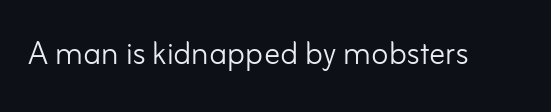
Q: Is the text bold? A: No.
Q: Is the text italic (slanted)? A: No, it is upright.
Q: Is the typeface a serif or a sans-serif typeface? A: Sans-serif.
Q: Is the text underlined? A: No.
Q: Is the spacing between letters normal or unusually wide? A: Normal.
Q: Width (condensed, normal, or wide)? A: Normal.
Q: Stroke contrast? A: Low.
Q: x-height? A: Small.
Q: Monospaced? A: No.
